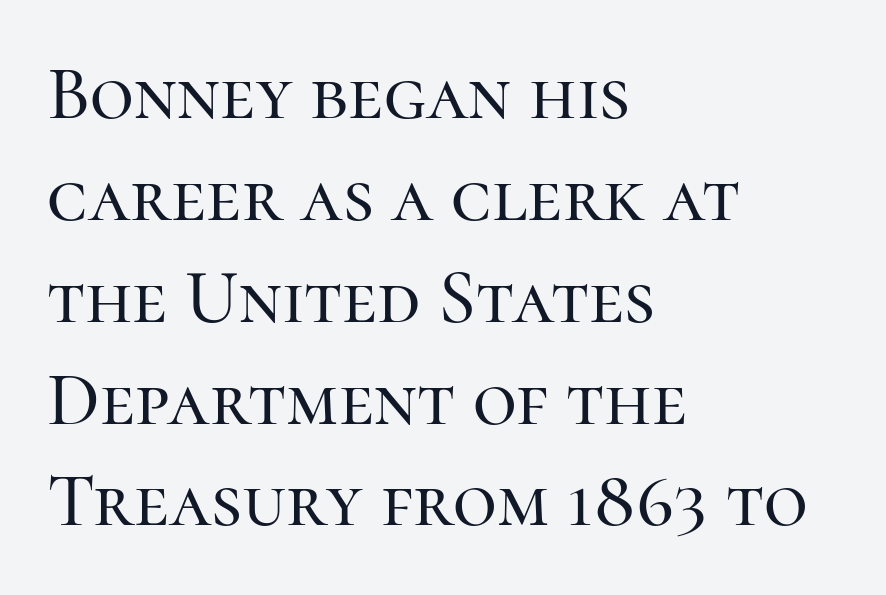
Q: Is the text italic (slanted)? A: No, it is upright.
Q: Is the typeface a serif or a sans-serif typeface? A: Serif.
Q: Is the text underlined? A: No.
Q: How is the paragraph aligned? A: Left-aligned.
Q: Is the spacing between letters normal or unusually wide? A: Normal.
Q: Is the spacing between lines tight, normal or loose? A: Normal.
Q: Width (condensed, normal, or wide)? A: Normal.
Q: Stroke contrast? A: High.
Q: x-height? A: Medium.
Q: Monospaced? A: No.
